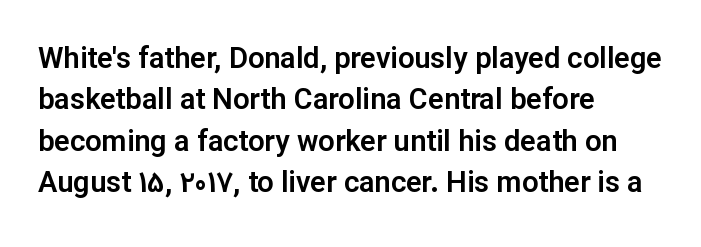
The image shows 29 px sans-serif type, upright; set left-aligned, normal line spacing (1.43x), normal letter spacing, not underlined; low stroke contrast and a medium x-height.
